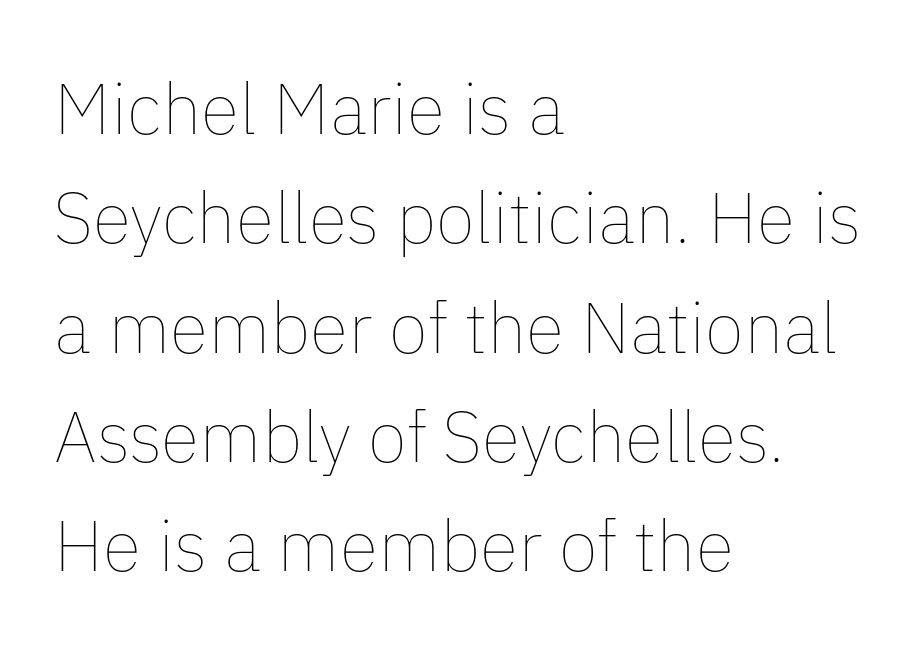
{"italic": "no", "bold": "no", "weight": "thin", "width": "normal", "stroke_contrast": "low", "x_height": "medium", "monospaced": "no", "underline": "no", "align": "left", "line_spacing": "normal", "line_spacing_ratio": 1.54, "letter_spacing": "normal", "letter_spacing_em": 0.0, "glyph_px": 71}
